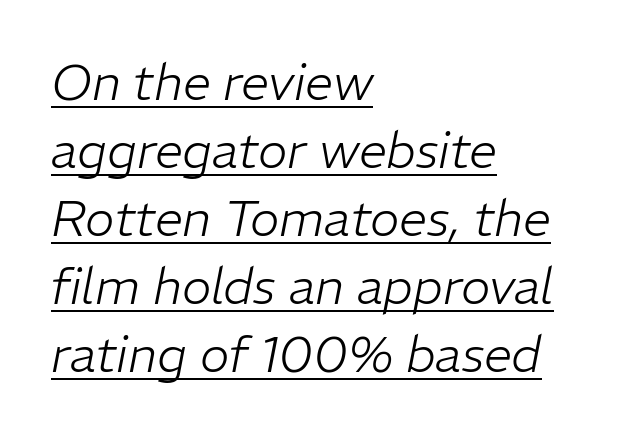
Q: Is the text bold? A: No.
Q: Is the text italic (slanted)? A: Yes, it leans right by about 11 degrees.
Q: Is the text underlined? A: Yes.
Q: How is the paragraph aligned? A: Left-aligned.
Q: Is the spacing between letters normal or unusually wide? A: Normal.
Q: Is the spacing between lines tight, normal or loose? A: Normal.
Q: Width (condensed, normal, or wide)? A: Normal.
Q: Stroke contrast? A: Low.
Q: x-height? A: Medium.
Q: Monospaced? A: No.
